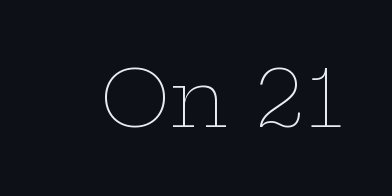
Q: Is the text bold? A: No.
Q: Is the text italic (slanted)? A: No, it is upright.
Q: Is the text underlined? A: No.
Q: Is the spacing between letters normal or unusually wide? A: Normal.
Q: Width (condensed, normal, or wide)? A: Wide.
Q: Stroke contrast? A: Low.
Q: x-height? A: Medium.
Q: Monospaced? A: No.
